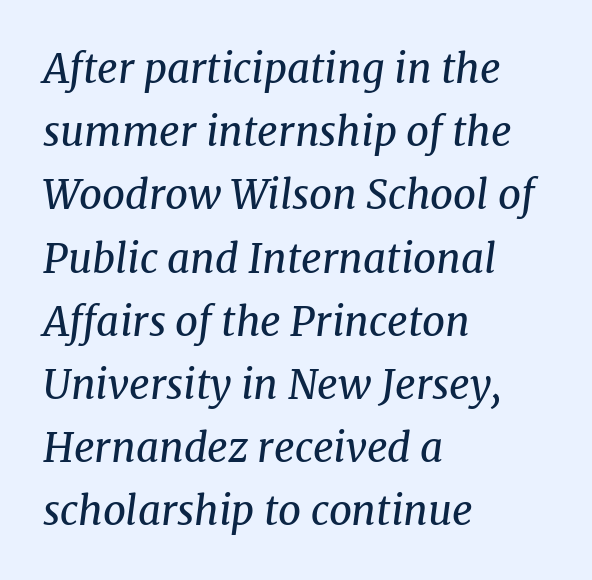
{"serif": "yes", "italic": "yes", "lean": "right", "slant_degrees": 8, "bold": "no", "weight": "regular", "width": "normal", "stroke_contrast": "medium", "x_height": "medium", "monospaced": "no", "underline": "no", "align": "left", "line_spacing": "normal", "line_spacing_ratio": 1.58, "letter_spacing": "normal", "letter_spacing_em": 0.0, "glyph_px": 40}
